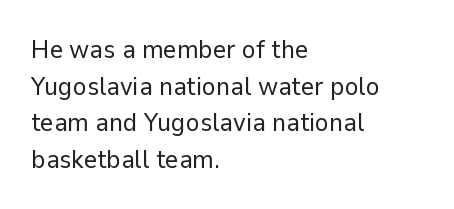
Q: Is the text bold? A: No.
Q: Is the text italic (slanted)? A: No, it is upright.
Q: Is the text underlined? A: No.
Q: How is the paragraph aligned? A: Left-aligned.
Q: Is the spacing between letters normal or unusually wide? A: Normal.
Q: Is the spacing between lines tight, normal or loose? A: Normal.
